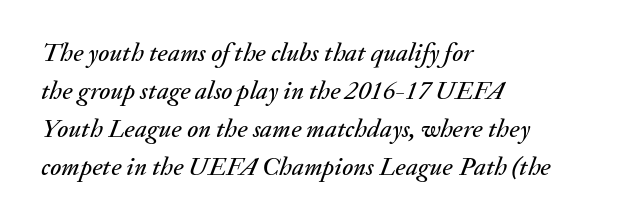
{"italic": "yes", "lean": "right", "slant_degrees": 20, "underline": "no", "align": "left", "line_spacing": "normal", "line_spacing_ratio": 1.46, "letter_spacing": "normal", "letter_spacing_em": 0.0, "glyph_px": 26}
